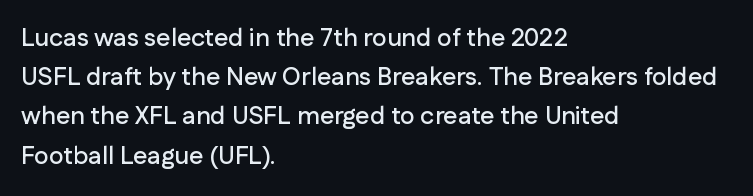
The foot of each line stays bare and open. Upright lettering throughout. Characters follow at the spacing the type designer built in. Line spacing here is normal.
